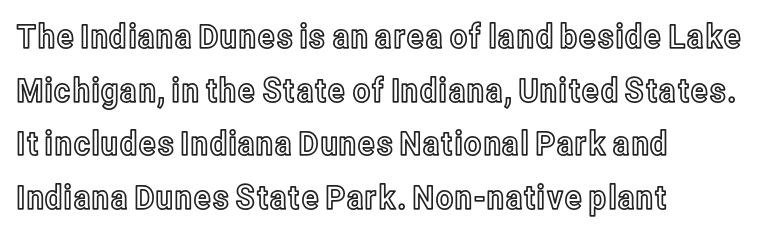
Leading matches the norm, producing a regular column. The strip under each line holds only bare page. The rendering uses natural spacing where letterforms have individual widths. Ordinary non-slanted type is in use. This rendering leaves character spacing at its baseline value.
